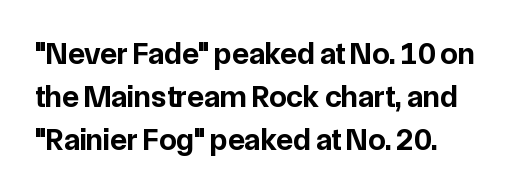
The image shows 31 px bold sans-serif type, upright; set left-aligned, normal line spacing (1.39x), normal letter spacing, not underlined; low stroke contrast and a medium x-height.
